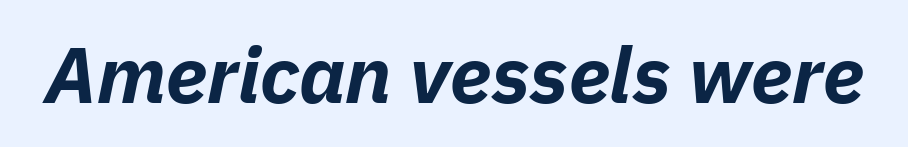
Q: Is the text bold? A: Yes.
Q: Is the text italic (slanted)? A: Yes, it leans right by about 11 degrees.
Q: Is the text underlined? A: No.
Q: Is the spacing between letters normal or unusually wide? A: Normal.
Q: Width (condensed, normal, or wide)? A: Normal.
Q: Stroke contrast? A: Low.
Q: x-height? A: Medium.
Q: Monospaced? A: No.
